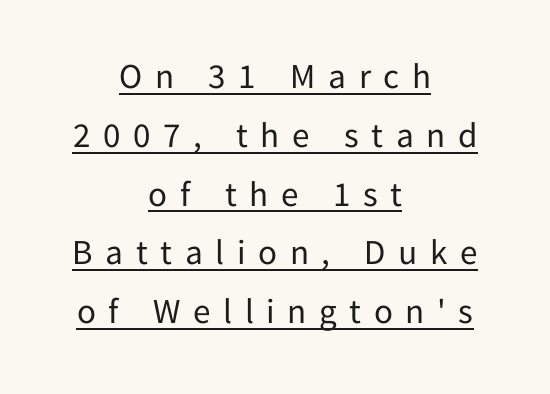
Q: Is the text bold? A: No.
Q: Is the text italic (slanted)? A: No, it is upright.
Q: Is the typeface a serif or a sans-serif typeface? A: Sans-serif.
Q: Is the text underlined? A: Yes.
Q: How is the paragraph aligned? A: Centered.
Q: Is the spacing between letters normal or unusually wide? A: Unusually wide.
Q: Is the spacing between lines tight, normal or loose? A: Normal.
Q: Width (condensed, normal, or wide)? A: Normal.
Q: Stroke contrast? A: Low.
Q: x-height? A: Medium.
Q: Monospaced? A: No.
